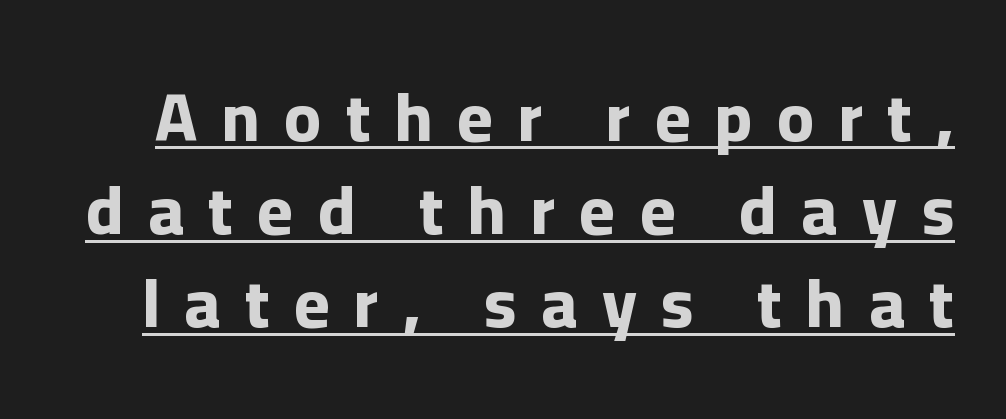
Q: Is the text bold? A: Yes.
Q: Is the text italic (slanted)? A: No, it is upright.
Q: Is the typeface a serif or a sans-serif typeface? A: Sans-serif.
Q: Is the text underlined? A: Yes.
Q: Is the spacing between letters normal or unusually wide? A: Unusually wide.
Q: Is the spacing between lines tight, normal or loose? A: Normal.
Q: Width (condensed, normal, or wide)? A: Normal.
Q: Stroke contrast? A: Low.
Q: x-height? A: Medium.
Q: Monospaced? A: No.
